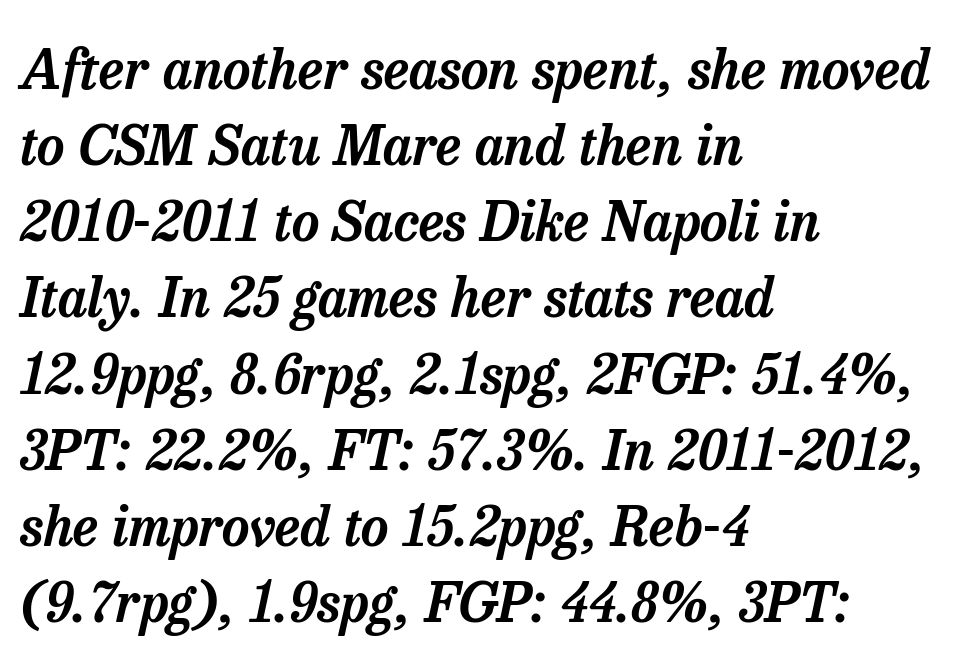
Q: Is the text italic (slanted)? A: Yes, it leans right by about 13 degrees.
Q: Is the typeface a serif or a sans-serif typeface? A: Serif.
Q: Is the text underlined? A: No.
Q: How is the paragraph aligned? A: Left-aligned.
Q: Is the spacing between letters normal or unusually wide? A: Normal.
Q: Is the spacing between lines tight, normal or loose? A: Normal.
Q: Width (condensed, normal, or wide)? A: Normal.
Q: Stroke contrast? A: Low.
Q: x-height? A: Medium.
Q: Monospaced? A: No.
